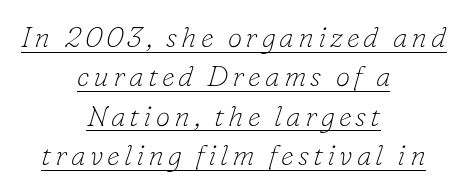
Baseline-to-baseline distance is the conventional proportion of letter height. Do the characters align in a grid? No, the font is proportional. Glance below the letters and you will spot a drawn line. This rendering employs a face with finishing strokes, i.e., a serif. Is the type heavy? It reads as light-to-regular instead.
